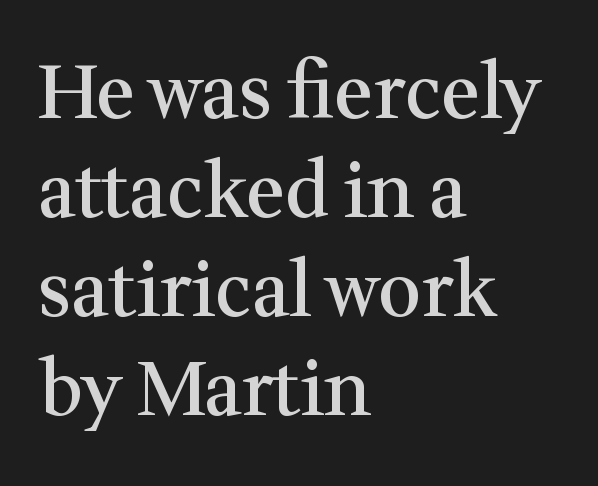
The image shows 75 px semibold serif type, upright; set left-aligned, normal line spacing (1.32x), normal letter spacing, not underlined; medium stroke contrast and a medium x-height.
